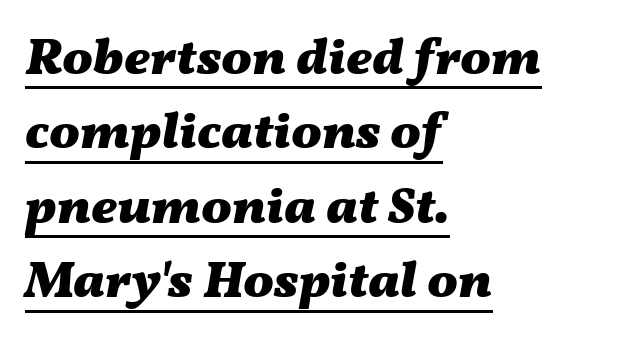
The image shows 51 px heavy, wide type, italic (leaning right); set left-aligned, normal line spacing (1.46x), normal letter spacing, underlined; medium stroke contrast and a medium x-height.
